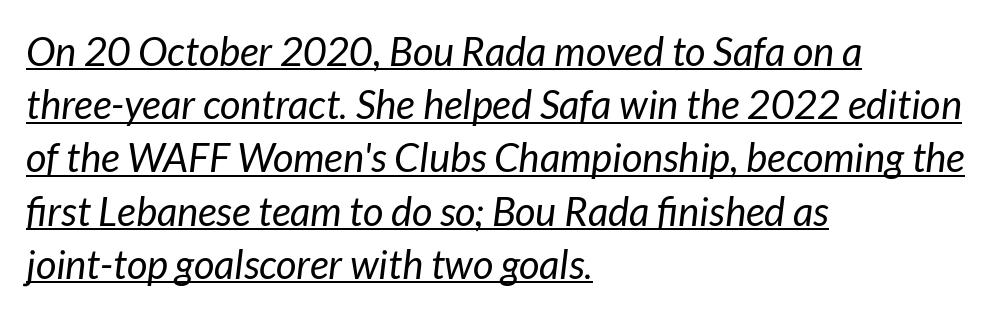
{"italic": "yes", "lean": "right", "slant_degrees": 7, "bold": "no", "weight": "regular", "width": "normal", "stroke_contrast": "low", "x_height": "medium", "monospaced": "no", "underline": "yes", "align": "left", "line_spacing": "normal", "line_spacing_ratio": 1.33, "letter_spacing": "normal", "letter_spacing_em": 0.0, "glyph_px": 40}
